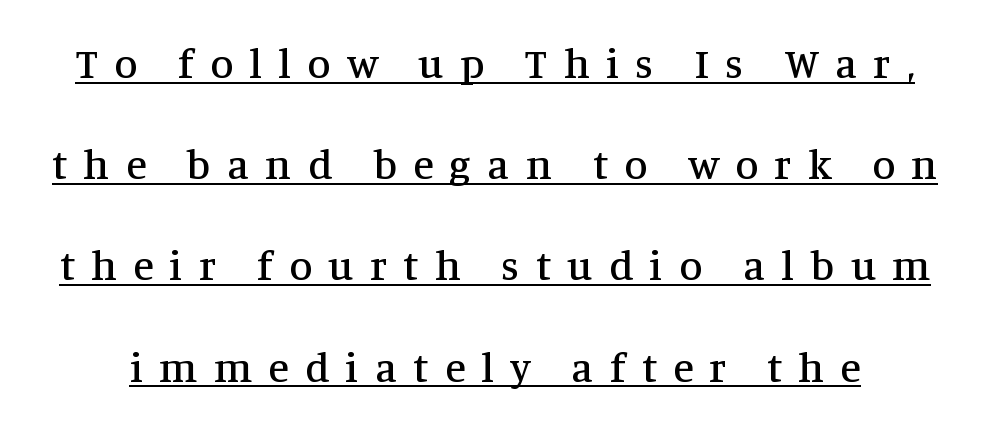
The face used here is proportionally spaced, like ordinary book or web type. A typographer would call this underscored text. The gaps between neighbouring characters are conspicuously large. Every stem runs plumb, perpendicular to the baseline. This block would shrink considerably if given ordinary leading; it's expanded now.
